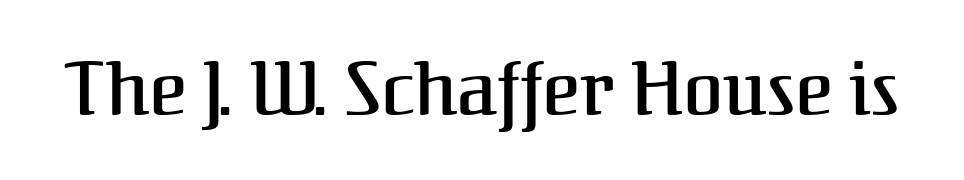
The image shows 73 px serif type, upright; set normal letter spacing, not underlined; medium stroke contrast and a medium x-height.
